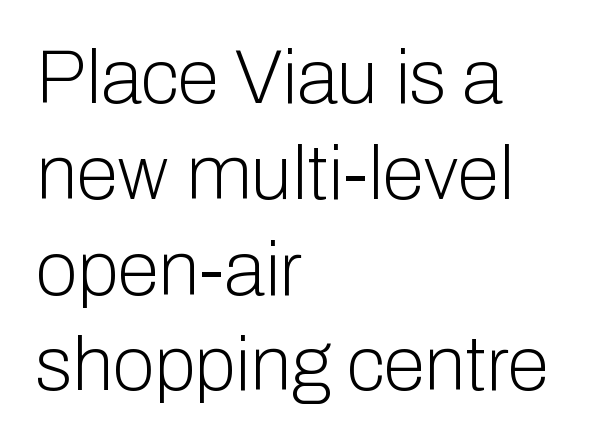
Q: Is the text bold? A: No.
Q: Is the text italic (slanted)? A: No, it is upright.
Q: Is the typeface a serif or a sans-serif typeface? A: Sans-serif.
Q: Is the text underlined? A: No.
Q: How is the paragraph aligned? A: Left-aligned.
Q: Is the spacing between letters normal or unusually wide? A: Normal.
Q: Is the spacing between lines tight, normal or loose? A: Normal.
Q: Width (condensed, normal, or wide)? A: Normal.
Q: Stroke contrast? A: Low.
Q: x-height? A: Medium.
Q: Monospaced? A: No.
